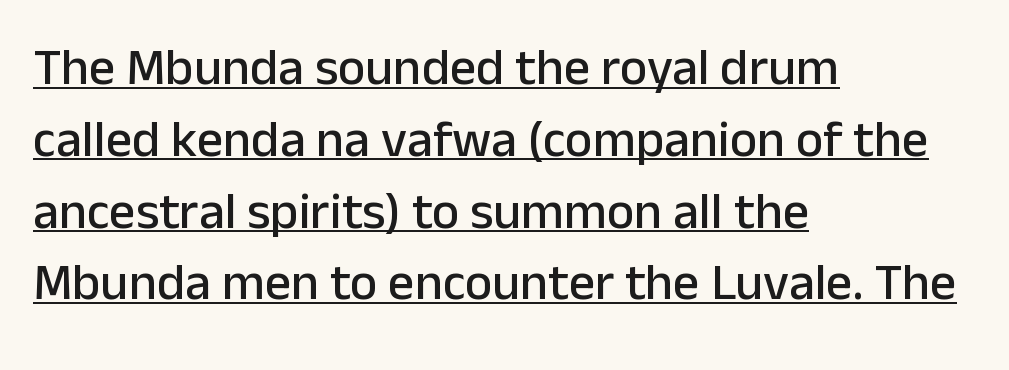
The image shows 52 px sans-serif type, upright; set left-aligned, normal line spacing (1.38x), normal letter spacing, underlined; low stroke contrast and a medium x-height.
